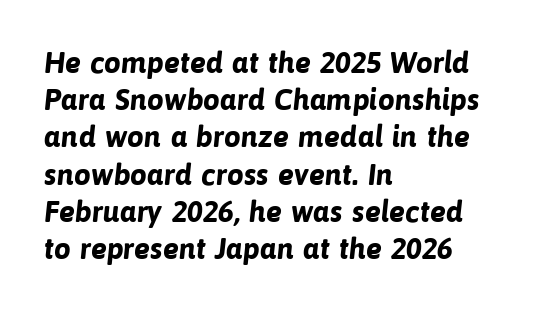
The image shows 30 px bold sans-serif type; set left-aligned, line spacing 1.24x, normal letter spacing, not underlined; low stroke contrast and a medium x-height.
